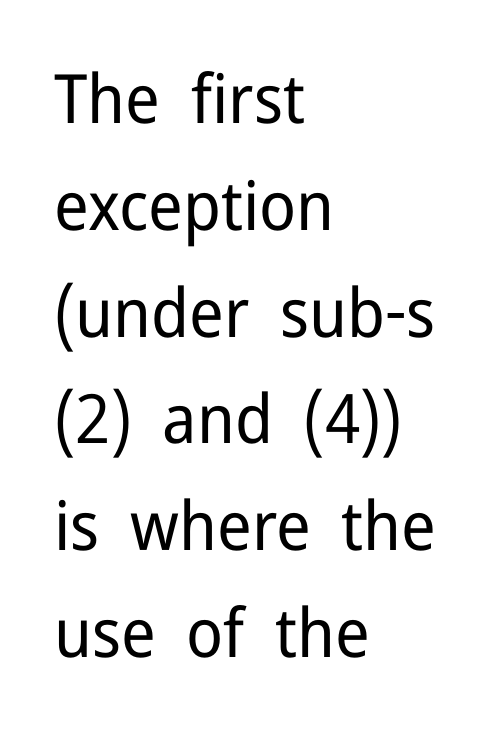
The image shows 68 px regular-weight sans-serif type, upright; set left-aligned, normal line spacing (1.57x), normal letter spacing, not underlined; low stroke contrast and a medium x-height.
